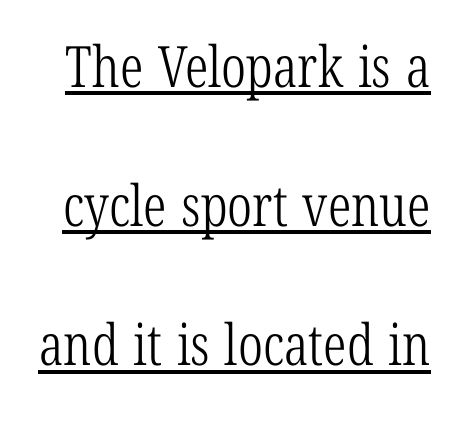
Compared with a typical body face, this is equally light or lighter still. The passage shown has conventional tracking throughout. Vertical spacing — loose. Varying glyph widths throughout — classic text-font behaviour. Little horizontal feet cap the strokes, marking this as serif type.
